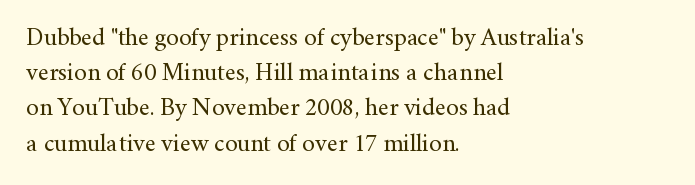
Q: Is the text bold? A: No.
Q: Is the text italic (slanted)? A: No, it is upright.
Q: Is the text underlined? A: No.
Q: How is the paragraph aligned? A: Left-aligned.
Q: Is the spacing between letters normal or unusually wide? A: Normal.
Q: Is the spacing between lines tight, normal or loose? A: Normal.
